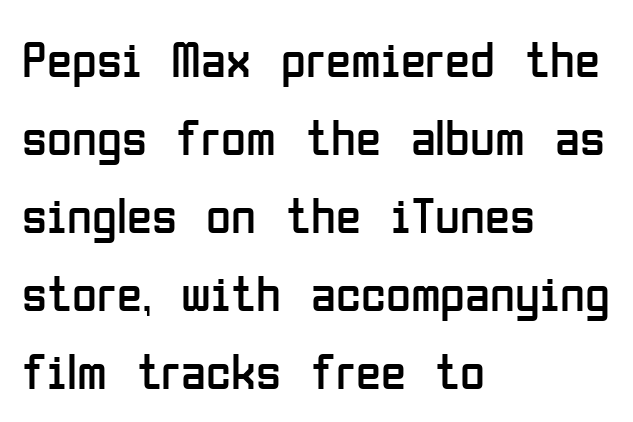
{"serif": "no", "italic": "no", "bold": "no", "weight": "regular", "width": "condensed", "stroke_contrast": "low", "x_height": "medium", "monospaced": "no", "underline": "no", "align": "left", "line_spacing": "normal", "line_spacing_ratio": 1.53, "letter_spacing": "normal", "letter_spacing_em": 0.0, "glyph_px": 51}
